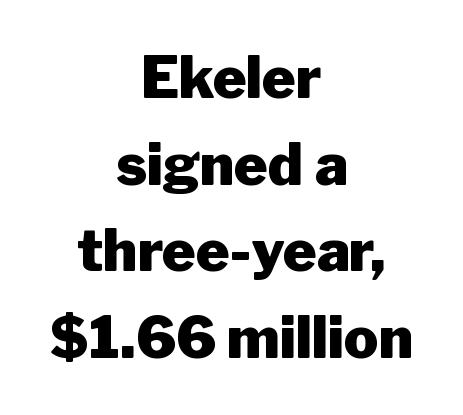
{"serif": "no", "italic": "no", "bold": "yes", "weight": "heavy", "width": "normal", "stroke_contrast": "low", "x_height": "medium", "monospaced": "no", "underline": "no", "align": "center", "line_spacing": "normal", "line_spacing_ratio": 1.52, "letter_spacing": "normal", "letter_spacing_em": 0.0, "glyph_px": 57}
